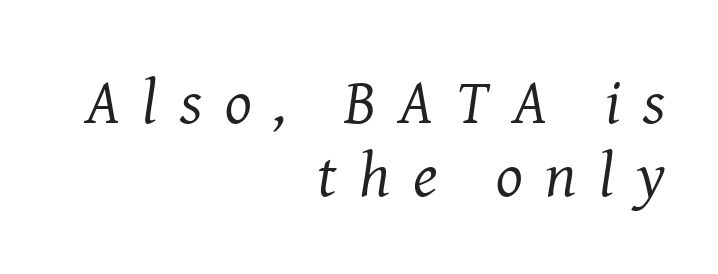
The face used here is seriffed, in the tradition of book romans. A typesetter would call this proportional, since set widths differ per character. The font's italic variant was chosen for this text. This is not heavy type; no bold has been used. Right-aligned paragraph, ragged on the left. Nobody drew a line under any word here.
